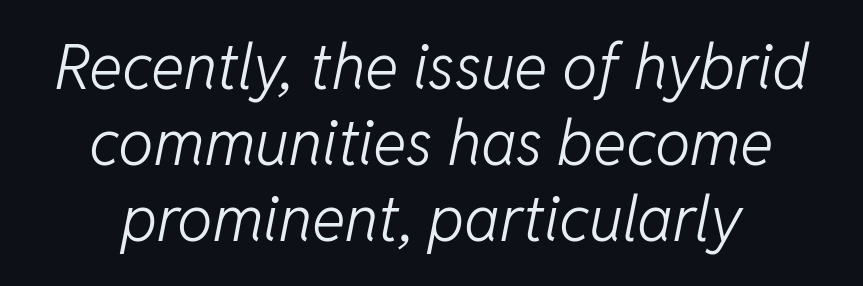
These lines are rendered in a variable-pitch font. The tracking reads as untouched default to a designer's eye. The letterforms sit at book weight or below. Layout note: lines centered. Unmarked baselines from the first word to the last.
